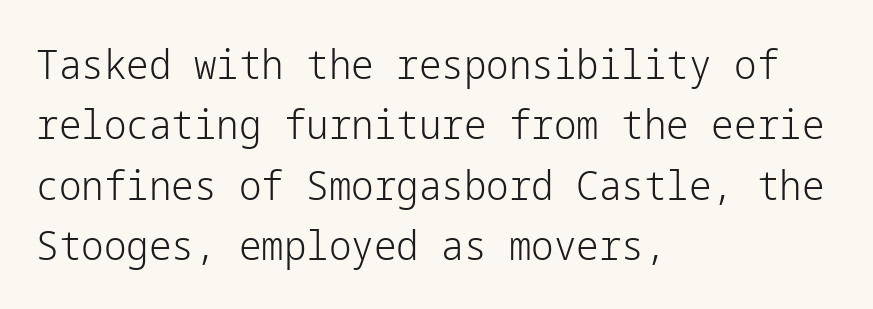
The image shows 40 px light sans-serif type, upright; set left-aligned, normal line spacing (1.51x), normal letter spacing, not underlined; low stroke contrast and a medium x-height.
